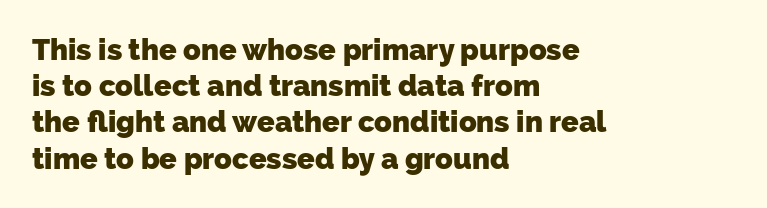
Each glyph is drawn with heavy, bold strokes. Nothing unusual about the tracking: characters are spaced as the font intends. Type style note: lacks serifs. You could not count columns in this text — the font is proportionally spaced.
